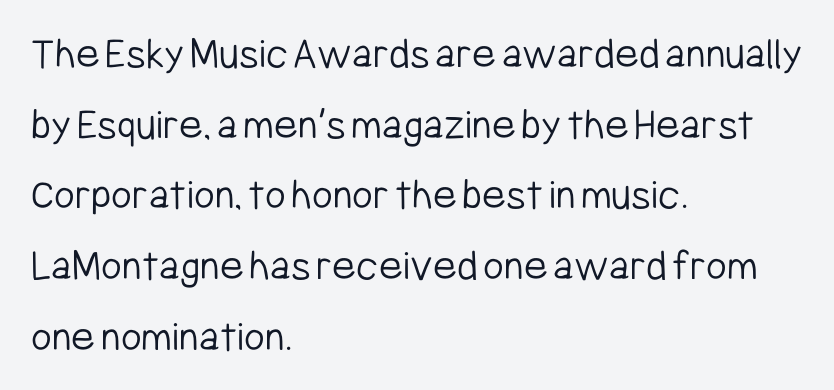
Glance below the letters and you will spot only blank space. What's the leading like? Ordinary, nothing unusual. I'd call this a sans setting — the letters go barefoot. You could not count columns in this text — the font is proportionally spaced.
